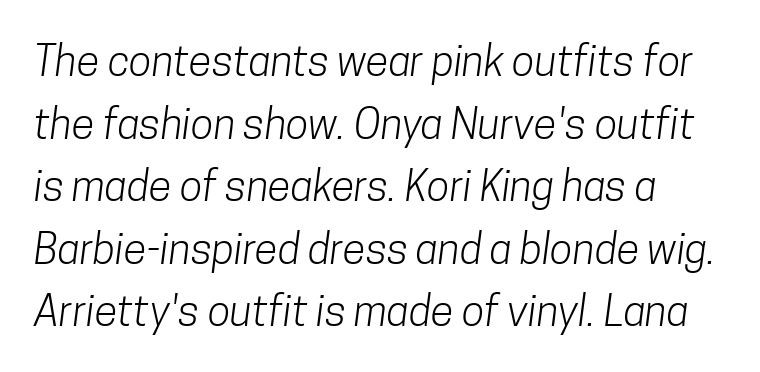
The image shows 42 px light, condensed sans-serif type; set left-aligned, normal line spacing (1.49x), normal letter spacing, not underlined; low stroke contrast and a medium x-height.
